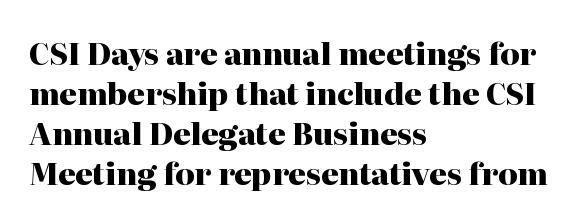
The image shows 30 px heavy serif type, upright; set left-aligned, normal line spacing (1.33x), normal letter spacing, not underlined; high stroke contrast and a medium x-height.
